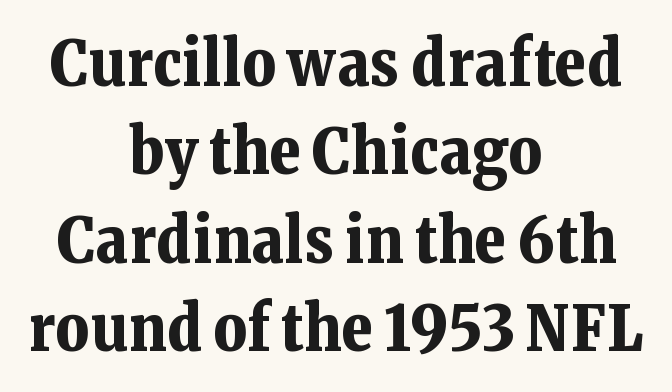
Q: Is the text bold? A: Yes.
Q: Is the text italic (slanted)? A: No, it is upright.
Q: Is the typeface a serif or a sans-serif typeface? A: Serif.
Q: Is the text underlined? A: No.
Q: How is the paragraph aligned? A: Centered.
Q: Is the spacing between letters normal or unusually wide? A: Normal.
Q: Is the spacing between lines tight, normal or loose? A: Normal.
Q: Width (condensed, normal, or wide)? A: Normal.
Q: Stroke contrast? A: Low.
Q: x-height? A: Medium.
Q: Monospaced? A: No.
